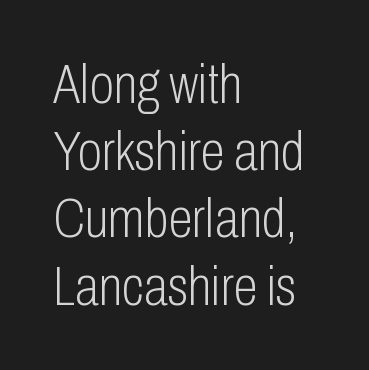
The typeface has the unassuming heft of standard copy or less. A typesetter would call this proportional, since set widths differ per character. The type is set solid horizontally, with unmodified tracking. The glyphs in this specimen are sans serif. Descender tails drop into unmarked territory. The typesetter chose a ragged-right arrangement here.
